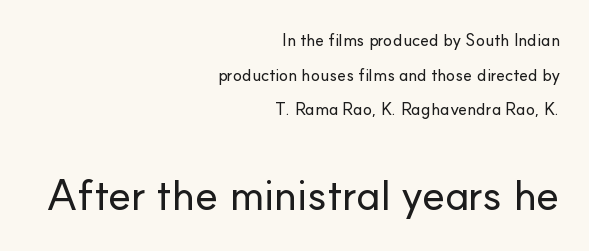
{"serif": "no", "italic": "no", "width": "normal", "stroke_contrast": "low", "x_height": "small", "monospaced": "no", "underline": "no", "align": "right", "line_spacing": "loose", "line_spacing_ratio": 2.03, "letter_spacing": "normal", "letter_spacing_em": 0.0, "larger_block": "second", "size_ratio": 2.53, "glyph_px": 43}
